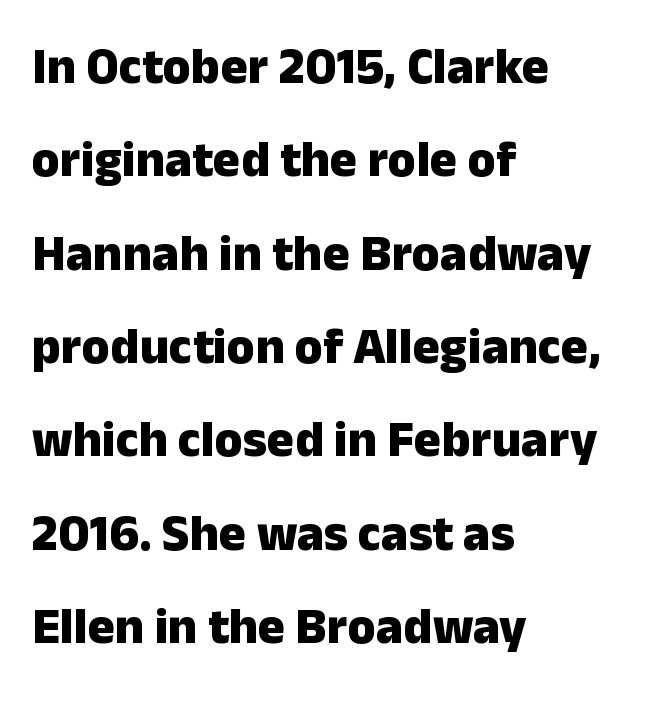
Q: Is the text bold? A: Yes.
Q: Is the text italic (slanted)? A: No, it is upright.
Q: Is the typeface a serif or a sans-serif typeface? A: Sans-serif.
Q: Is the text underlined? A: No.
Q: How is the paragraph aligned? A: Left-aligned.
Q: Is the spacing between letters normal or unusually wide? A: Normal.
Q: Width (condensed, normal, or wide)? A: Normal.
Q: Stroke contrast? A: Low.
Q: x-height? A: Medium.
Q: Monospaced? A: No.
